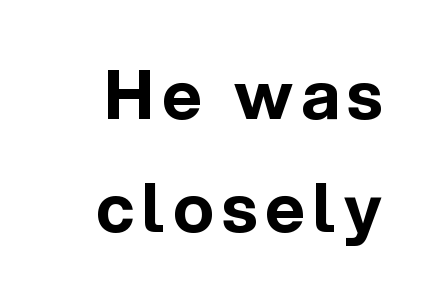
As a designer I'd log this as weight 700, bold. Spacing verdict: proportional, widths tailored to each character. The passage shown is not underscored anywhere. These lines sit exactly where default settings would place them. Examine the stroke ends and you'll find no serifs.
